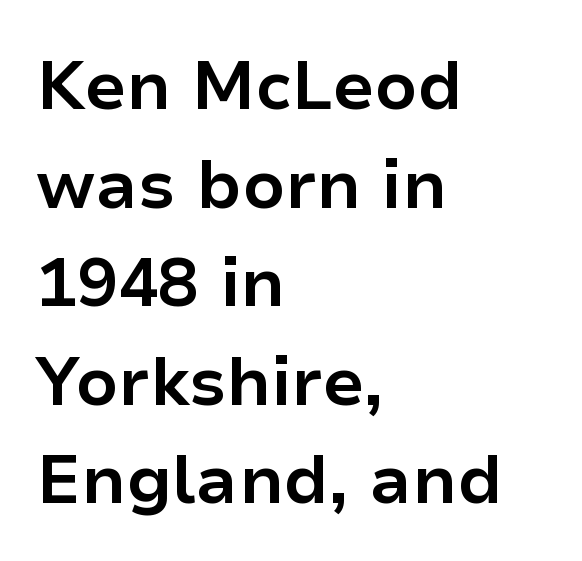
Q: Is the text bold? A: Yes.
Q: Is the text italic (slanted)? A: No, it is upright.
Q: Is the typeface a serif or a sans-serif typeface? A: Sans-serif.
Q: Is the text underlined? A: No.
Q: How is the paragraph aligned? A: Left-aligned.
Q: Is the spacing between letters normal or unusually wide? A: Normal.
Q: Is the spacing between lines tight, normal or loose? A: Normal.
Q: Width (condensed, normal, or wide)? A: Normal.
Q: Stroke contrast? A: Low.
Q: x-height? A: Medium.
Q: Monospaced? A: No.
